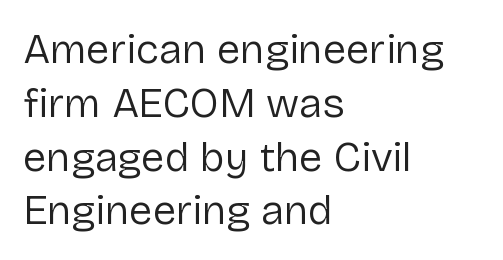
The image shows 42 px regular-weight sans-serif type, upright; set left-aligned, normal line spacing (1.28x), normal letter spacing, not underlined; low stroke contrast and a medium x-height.
